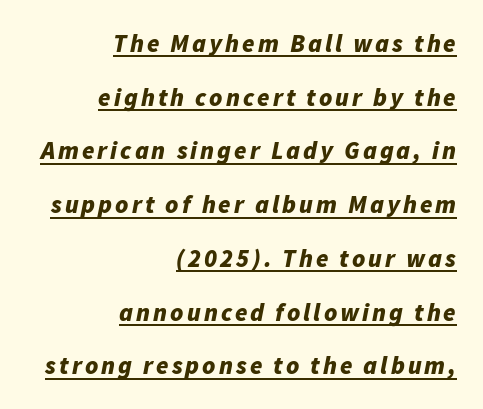
Q: Is the text bold? A: Yes.
Q: Is the text italic (slanted)? A: Yes, it leans right by about 11 degrees.
Q: Is the text underlined? A: Yes.
Q: How is the paragraph aligned? A: Right-aligned.
Q: Is the spacing between lines tight, normal or loose? A: Loose.
